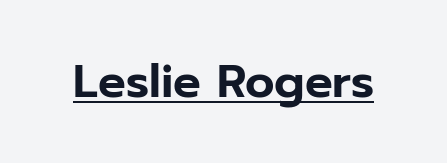
Q: Is the text italic (slanted)? A: No, it is upright.
Q: Is the typeface a serif or a sans-serif typeface? A: Sans-serif.
Q: Is the text underlined? A: Yes.
Q: Is the spacing between letters normal or unusually wide? A: Normal.
Q: Width (condensed, normal, or wide)? A: Normal.
Q: Stroke contrast? A: Low.
Q: x-height? A: Medium.
Q: Monospaced? A: No.
